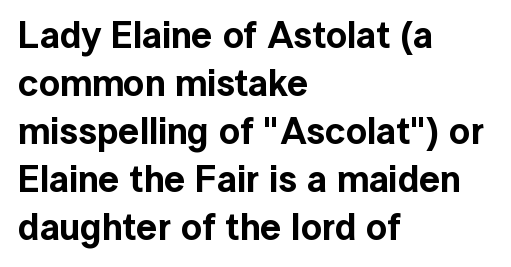
{"serif": "no", "italic": "no", "width": "normal", "x_height": "medium", "monospaced": "no", "underline": "no", "align": "left", "line_spacing": "normal", "line_spacing_ratio": 1.3, "letter_spacing": "normal", "letter_spacing_em": 0.0, "glyph_px": 37}
